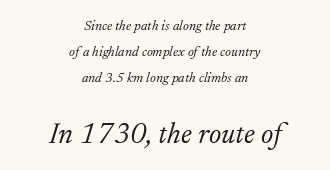
{"serif": "yes", "italic": "yes", "lean": "right", "slant_degrees": 17, "bold": "no", "weight": "light", "width": "normal", "stroke_contrast": "low", "x_height": "small", "monospaced": "no", "underline": "no", "align": "center", "line_spacing_ratio": 1.87, "letter_spacing": "normal", "letter_spacing_em": 0.0, "larger_block": "second", "size_ratio": 2.07, "glyph_px": 29}
